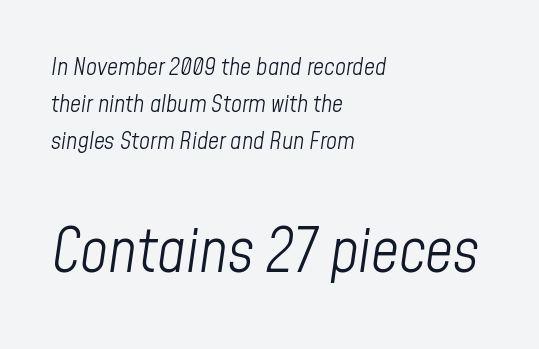
Notice how the passage keeps a crisp vertical edge on the left only. Observe the ordinary spacing: letters are neighbours, not strangers. Two sizes are in play, and the larger belongs to the second block. Note the varied advance widths — an 'i' is clearly narrower than an 'm'.
